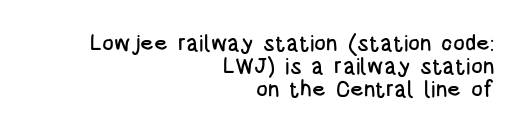
The image shows 22 px text type, upright; set right-aligned, tight line spacing (1.05x), normal letter spacing, not underlined.
